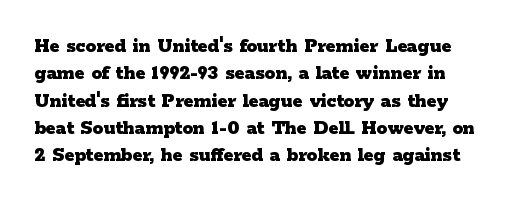
{"italic": "no", "bold": "yes", "underline": "no", "line_spacing": "normal", "line_spacing_ratio": 1.3, "letter_spacing": "normal", "letter_spacing_em": 0.0, "glyph_px": 21}
